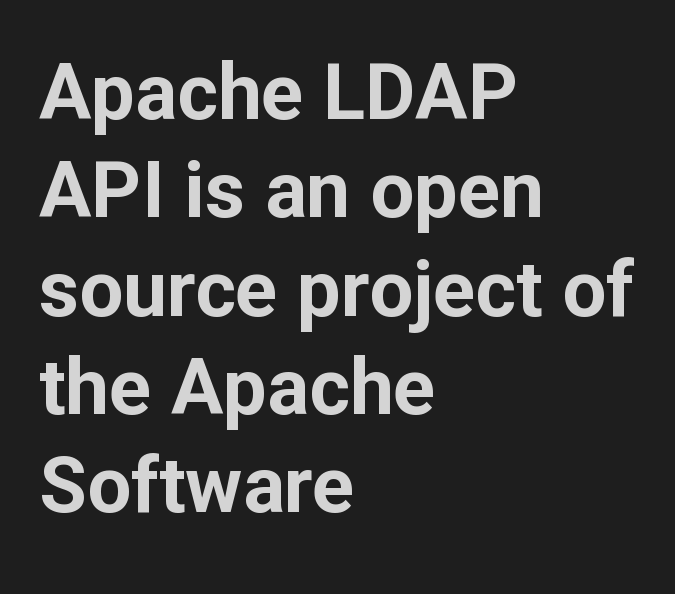
Do the letters lean? They stand straight. The paragraph has a hard left edge and a soft right edge. Each new line begins a customary step beneath the previous one. I'd call this a sans setting — the letters go barefoot. Note the varied advance widths — an 'i' is clearly narrower than an 'm'. No extra tracking has been applied to these lines.
